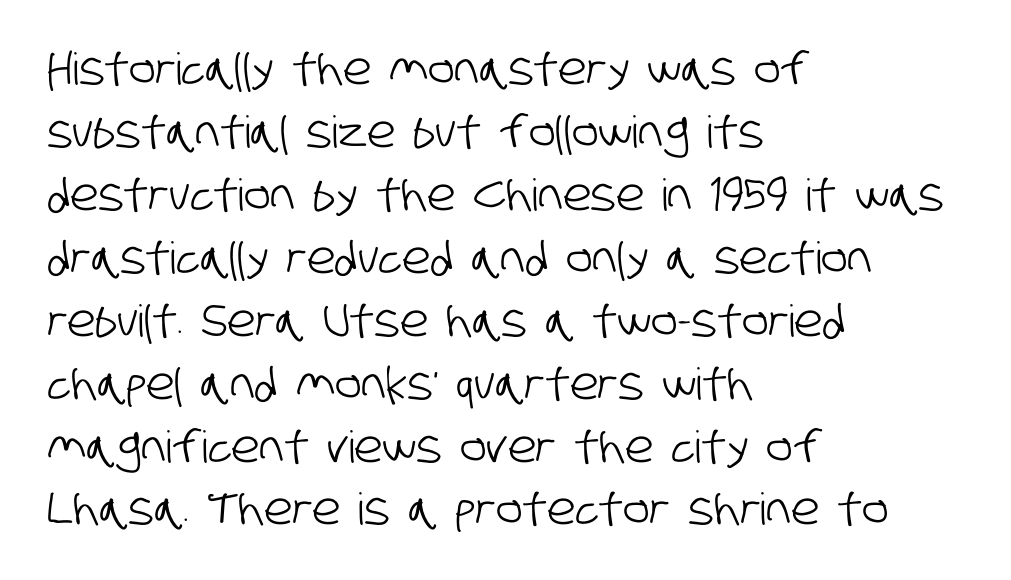
The image shows 44 px condensed sans-serif type; set left-aligned, normal line spacing (1.43x), normal letter spacing, not underlined; low stroke contrast and a large x-height.
